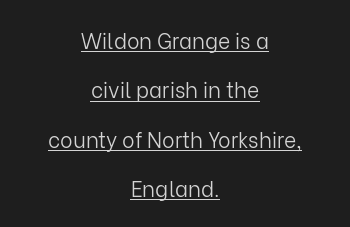
{"italic": "no", "bold": "no", "underline": "yes", "align": "center", "line_spacing": "loose", "line_spacing_ratio": 2.35, "letter_spacing": "normal", "letter_spacing_em": 0.0, "glyph_px": 21}
